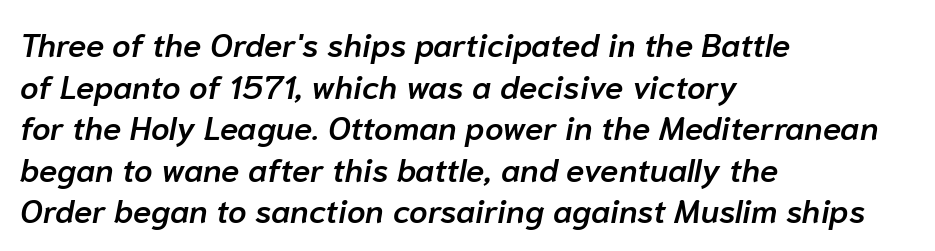
These lines keep a tight, regular rhythm from letter to letter. No word sits above an underline. Spacing verdict: proportional, widths tailored to each character. A classic flush-left, rag-right setting is used for this passage. A normal amount of white space separates one row of letters from the next.
